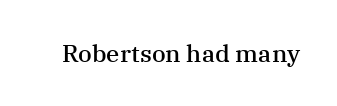
{"italic": "no", "bold": "semi", "underline": "no", "letter_spacing": "normal", "letter_spacing_em": 0.0, "glyph_px": 24}
